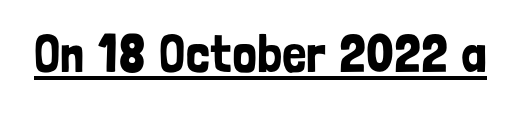
A typesetter would mark this as roman, not italic. Varying glyph widths throughout — classic text-font behaviour. No feet cap the strokes, marking this as sans-serif type. The rendering uses the underline text-decoration.
